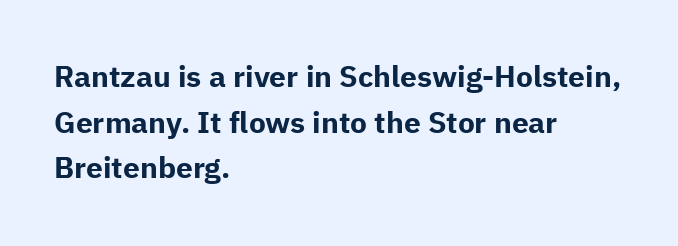
Each word holds together tightly as a unit, with standard inter-letter gaps. If you measured baseline to baseline, you'd find a middling distance. Visually the block forms a straight wall on the left and a jagged coastline on the right. Caption: bold face, heavy strokes. Do the characters align in a grid? No, the font is proportional.
